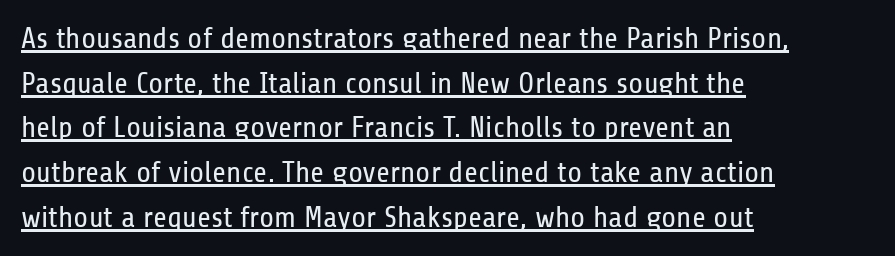
{"serif": "no", "italic": "no", "bold": "no", "weight": "regular", "width": "condensed", "stroke_contrast": "low", "x_height": "medium", "monospaced": "no", "underline": "yes", "align": "left", "line_spacing": "normal", "line_spacing_ratio": 1.49, "letter_spacing": "normal", "letter_spacing_em": 0.0, "glyph_px": 30}
